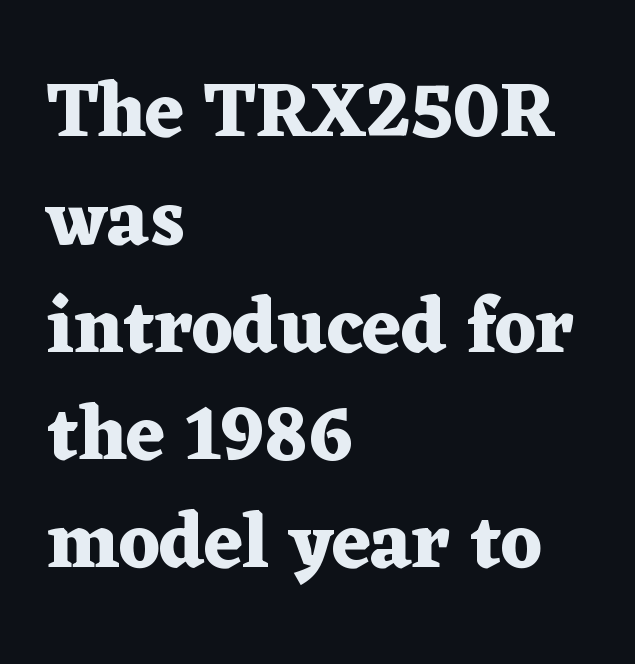
The image shows 77 px heavy, wide serif type, upright; set left-aligned, normal line spacing (1.4x), normal letter spacing, not underlined; medium stroke contrast and a medium x-height.
